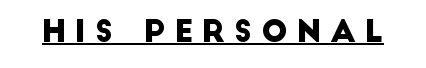
{"serif": "no", "width": "normal", "stroke_contrast": "low", "x_height": "large", "monospaced": "no", "underline": "yes", "letter_spacing": "wide", "letter_spacing_em": 0.28, "glyph_px": 31}
